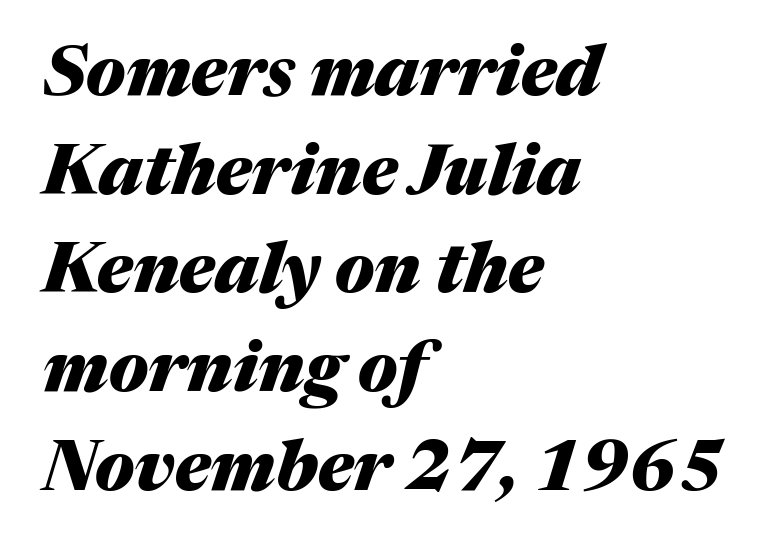
The image shows 70 px heavy type, italic (leaning right); set left-aligned, normal line spacing (1.41x), normal letter spacing, not underlined; medium stroke contrast and a medium x-height.
